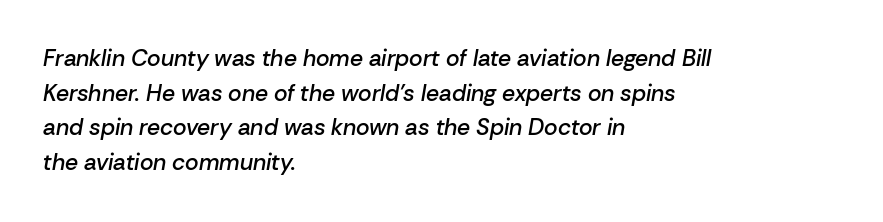
{"italic": "yes", "lean": "right", "slant_degrees": 10, "bold": "semi", "underline": "no", "align": "left", "line_spacing": "normal", "line_spacing_ratio": 1.51, "letter_spacing": "normal", "letter_spacing_em": 0.0, "glyph_px": 23}
